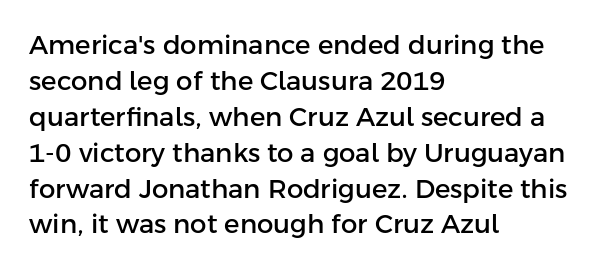
This is roman type, the default non-slanted kind. Standard letterfit; no display-style spreading of the glyphs. Evenly set lines give the paragraph a standard silhouette. The specimen omits any rule beneath the text block's lines. The paragraph shown leans on its left margin.
